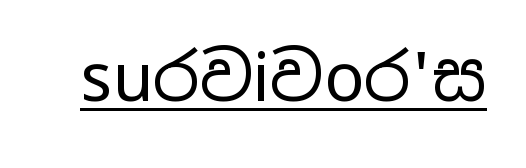
The image shows 66 px regular-weight, wide sans-serif type, upright; set normal letter spacing, underlined; low stroke contrast and a medium x-height.
